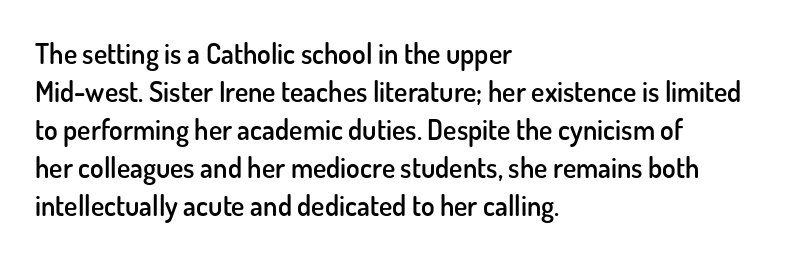
Is the type bold? Partly — it's a semibold, heavier than regular but not fully bold. Is this a fixed-width face? No — the glyphs have proportional, varying widths. I'd call this a sans setting — the letters go barefoot. Every row of glyphs begins at an identical x-position on the left.
